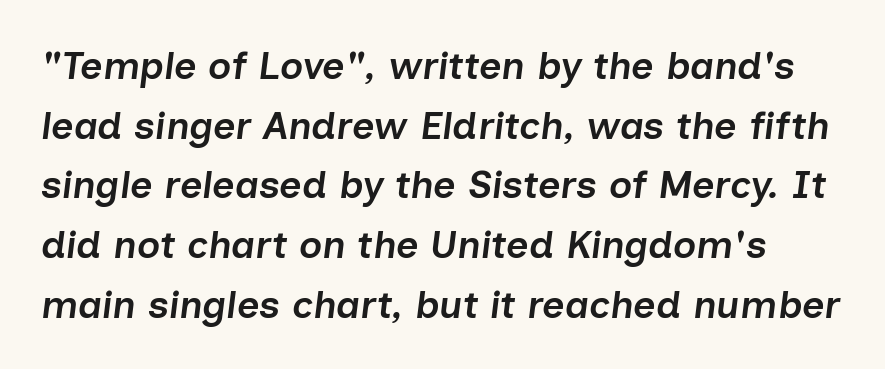
The image shows 39 px semibold type, italic (leaning right); set normal line spacing (1.53x), normal letter spacing, not underlined; low stroke contrast and a medium x-height.
